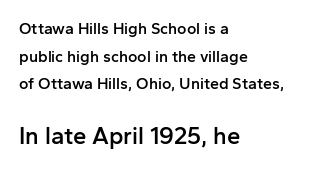
The image shows 24 px text type, upright; set left-aligned, line spacing 1.73x, normal letter spacing, not underlined; the second (bottom) block is 1.5x larger.
